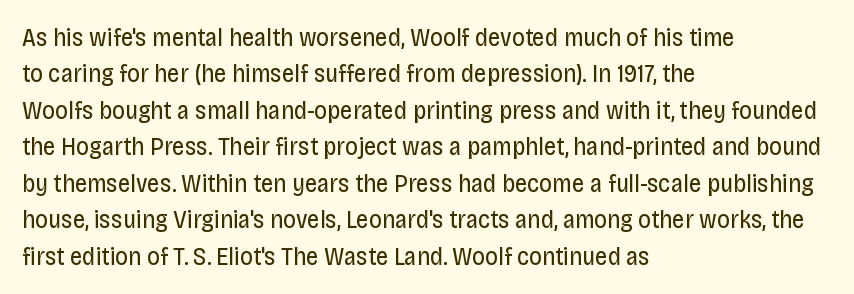
The image shows 25 px text type, upright; set left-aligned, normal line spacing (1.46x), normal letter spacing, not underlined.
